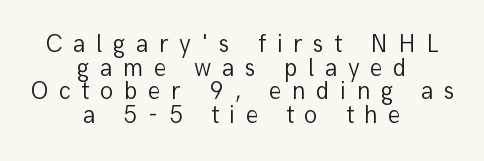
Q: Is the text bold? A: No.
Q: Is the text italic (slanted)? A: No, it is upright.
Q: Is the text underlined? A: No.
Q: How is the paragraph aligned? A: Centered.
Q: Is the spacing between letters normal or unusually wide? A: Unusually wide.
Q: Is the spacing between lines tight, normal or loose? A: Tight.
